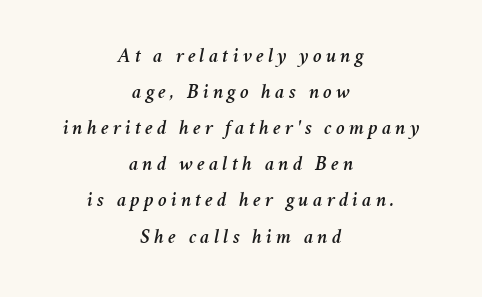
{"italic": "yes", "lean": "right", "slant_degrees": 11, "underline": "no", "align": "center", "line_spacing_ratio": 1.72, "glyph_px": 21}
